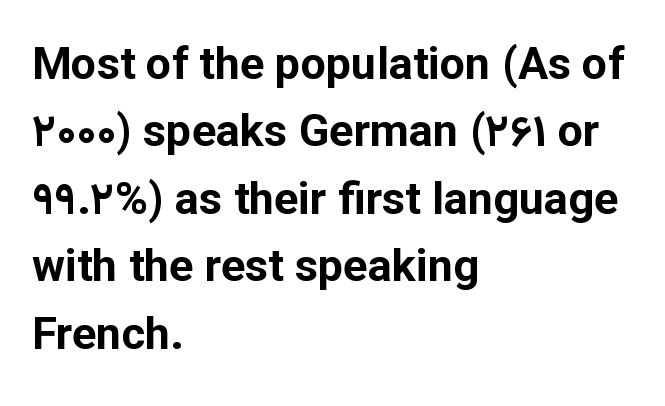
Honestly, the letter spacing is just normal — you wouldn't notice it. This is sans-serif lettering, the kind often seen on screens and signage. Anything drawn beneath the words? Only blank space. Varying glyph widths throughout — classic text-font behaviour. The letters stand straight up with perfectly vertical stems. Alignment: flush left.
